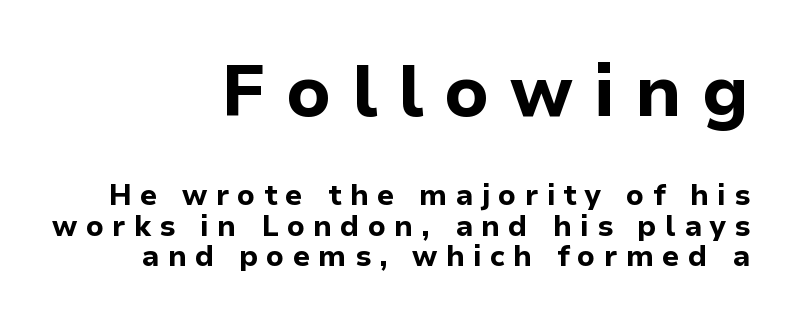
The composition opens big and finishes small. The gaps between neighbouring characters are conspicuously large. The glyphs in this specimen are sans serif. Proportional: the letters do not fall into vertical columns. The typesetter chose a ragged-left arrangement here. As a designer I'd log this as weight 700, bold.
